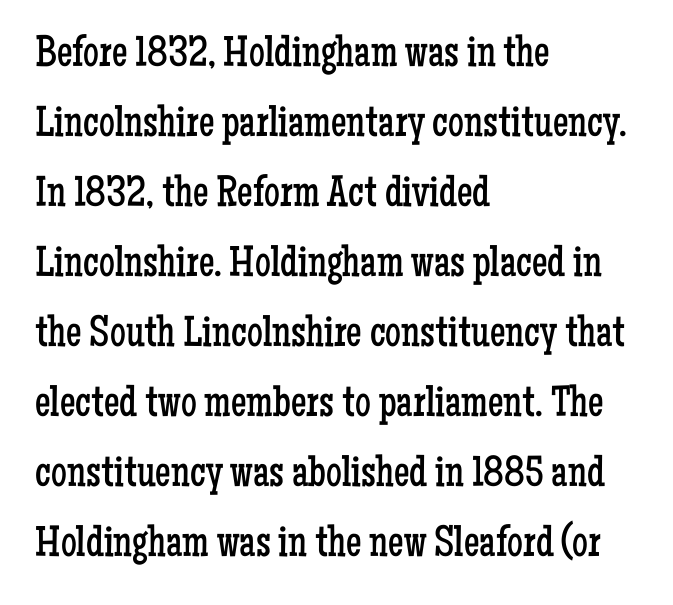
{"serif": "yes", "italic": "no", "bold": "no", "weight": "regular", "width": "condensed", "stroke_contrast": "low", "x_height": "medium", "monospaced": "no", "underline": "no", "align": "left", "line_spacing": "normal", "line_spacing_ratio": 1.59, "letter_spacing": "normal", "letter_spacing_em": 0.0, "glyph_px": 44}
